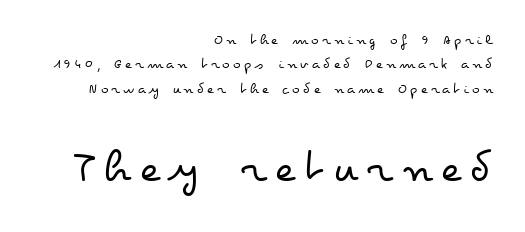
These lines are set flush right with a ragged left edge. You get the small type first, then a jump to larger type. Leading: standard. It's the straight-up-and-down kind of type. The gap between lines stays unmarked.
